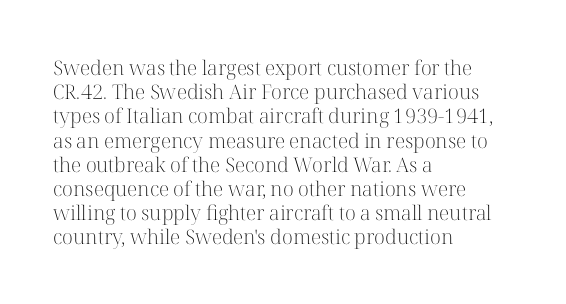
Q: Is the text bold? A: No.
Q: Is the text italic (slanted)? A: No, it is upright.
Q: Is the text underlined? A: No.
Q: How is the paragraph aligned? A: Left-aligned.
Q: Is the spacing between letters normal or unusually wide? A: Normal.
